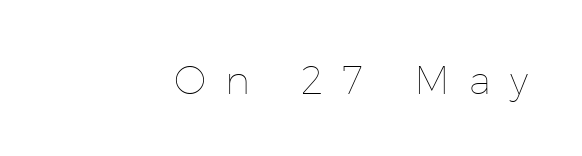
The image shows 39 px thin type, upright; set right-aligned, unusually wide letter spacing (+0.5 em), not underlined; low stroke contrast and a medium x-height.
